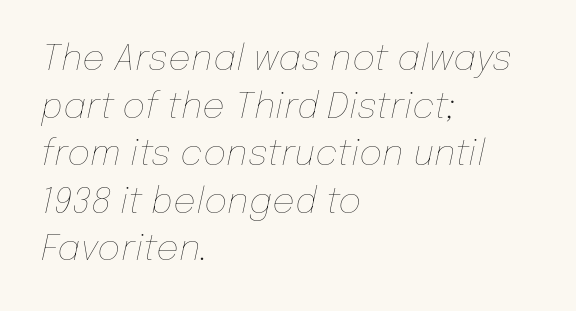
{"italic": "yes", "lean": "right", "slant_degrees": 12, "bold": "no", "weight": "thin", "width": "normal", "stroke_contrast": "low", "x_height": "medium", "monospaced": "no", "underline": "no", "align": "left", "line_spacing": "normal", "line_spacing_ratio": 1.32, "letter_spacing": "normal", "letter_spacing_em": 0.0, "glyph_px": 36}
